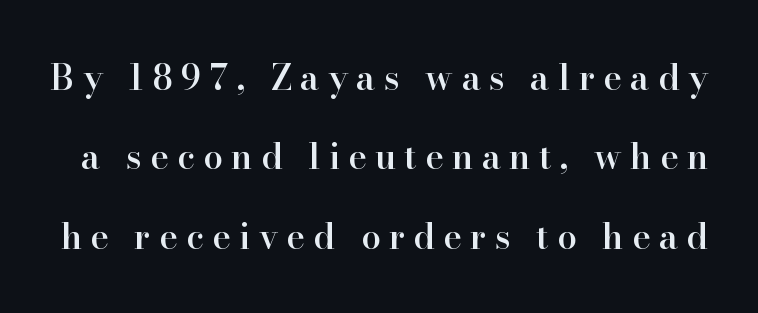
Q: Is the text bold? A: Semi-bold.
Q: Is the text italic (slanted)? A: No, it is upright.
Q: Is the typeface a serif or a sans-serif typeface? A: Serif.
Q: Is the text underlined? A: No.
Q: Is the spacing between letters normal or unusually wide? A: Unusually wide.
Q: Is the spacing between lines tight, normal or loose? A: Loose.
Q: Width (condensed, normal, or wide)? A: Normal.
Q: Stroke contrast? A: High.
Q: x-height? A: Small.
Q: Monospaced? A: No.
